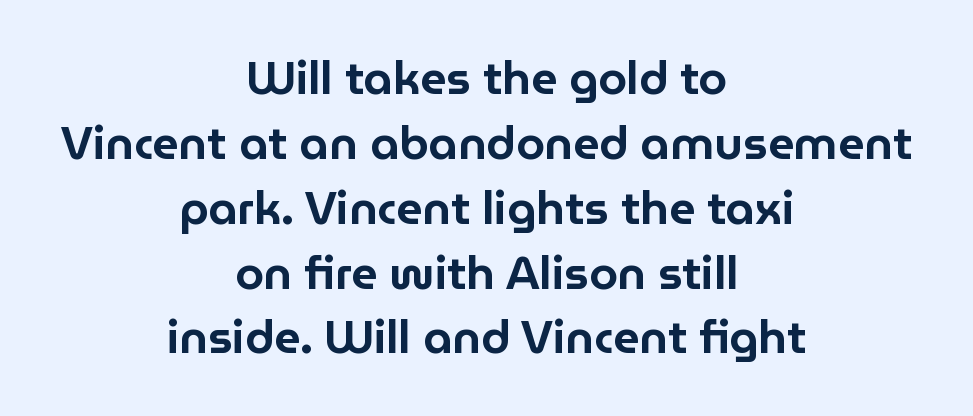
Notice how the passage keeps no hard edge, just a central spine. Look at the tracking — it's just the regular setting, nothing added. Ascenders rise straight up at ninety degrees. Evenly set lines give the paragraph a standard silhouette. The foot of each line stays bare and open. Letterform terminals end flat and unadorned throughout the passage.
